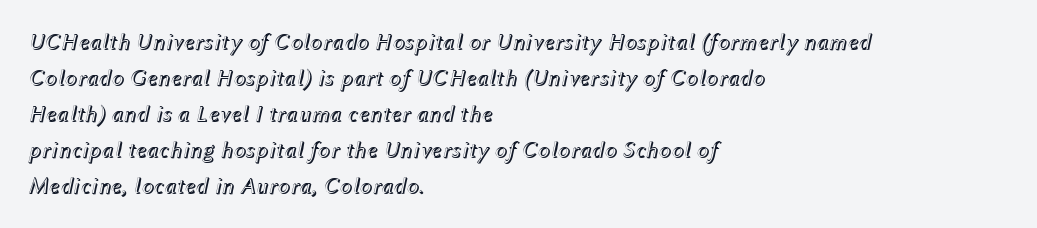
{"italic": "yes", "lean": "right", "slant_degrees": 12, "underline": "no", "align": "left", "line_spacing": "normal", "line_spacing_ratio": 1.57, "letter_spacing": "normal", "letter_spacing_em": 0.0, "glyph_px": 23}
